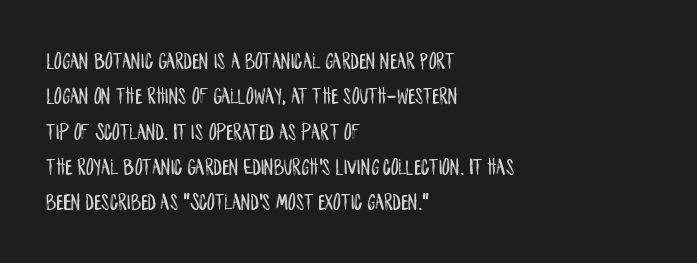
The passage shown stacks its lines at a standard gap. No extra tracking has been applied to these lines. Compared with a centered layout, this one pins lines to the left instead. The area under the type is left untouched. When letters stand straight like this, we call the style roman or upright.
